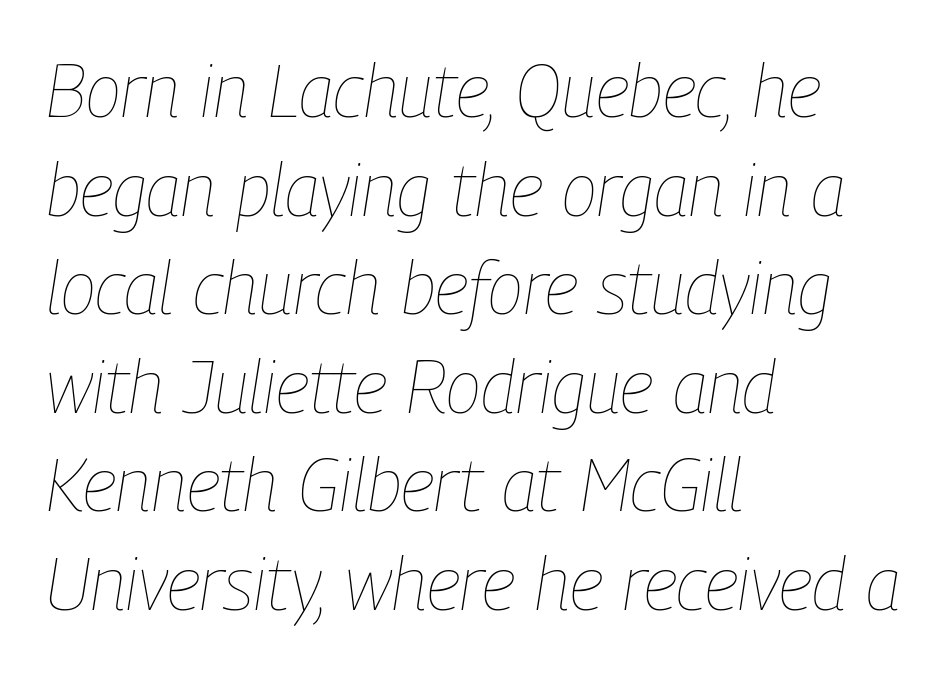
Q: Is the text bold? A: No.
Q: Is the text italic (slanted)? A: Yes, it leans right by about 9 degrees.
Q: Is the text underlined? A: No.
Q: How is the paragraph aligned? A: Left-aligned.
Q: Is the spacing between letters normal or unusually wide? A: Normal.
Q: Is the spacing between lines tight, normal or loose? A: Normal.
Q: Width (condensed, normal, or wide)? A: Condensed.
Q: Stroke contrast? A: Low.
Q: x-height? A: Medium.
Q: Monospaced? A: No.
